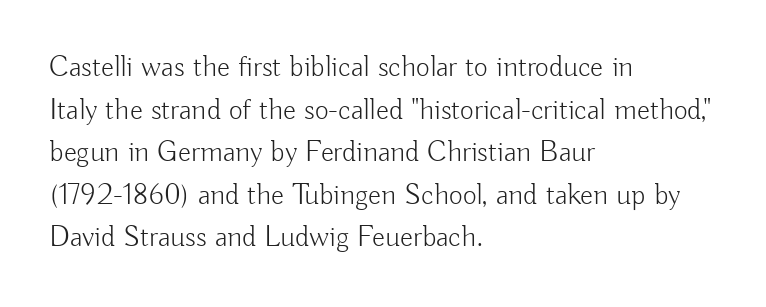
Each new line begins a customary step beneath the previous one. The letterforms sit shoulder to shoulder at normal distance. Alignment: flush left. The rendering uses natural spacing where letterforms have individual widths.
